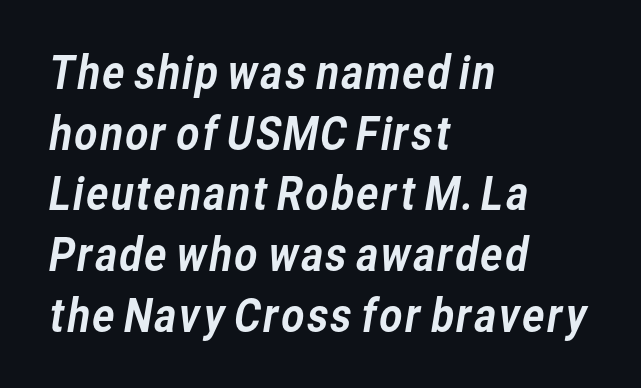
The image shows 45 px sans-serif type; set left-aligned, normal line spacing (1.35x), normal letter spacing, not underlined; low stroke contrast and a medium x-height.
